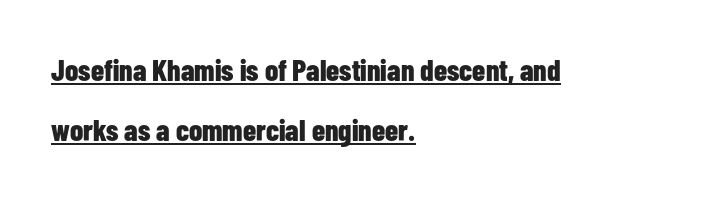
Q: Is the text bold? A: Yes.
Q: Is the text italic (slanted)? A: No, it is upright.
Q: Is the typeface a serif or a sans-serif typeface? A: Sans-serif.
Q: Is the text underlined? A: Yes.
Q: How is the paragraph aligned? A: Left-aligned.
Q: Is the spacing between letters normal or unusually wide? A: Normal.
Q: Is the spacing between lines tight, normal or loose? A: Loose.
Q: Width (condensed, normal, or wide)? A: Condensed.
Q: Stroke contrast? A: Low.
Q: x-height? A: Medium.
Q: Monospaced? A: No.
